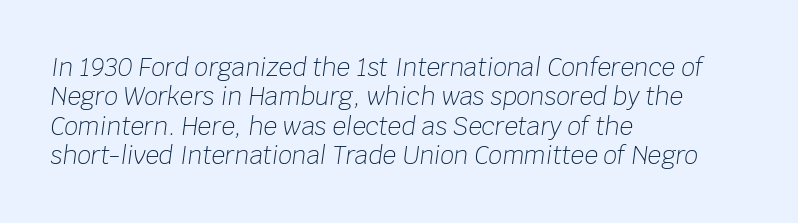
Caption: standard tracking, unaltered. Only glyphs here, with clear space below each row. Visually the block forms a straight wall on the left and a jagged coastline on the right. Notice how the stems are inclined rather than vertical — that's the hallmark of italics.
